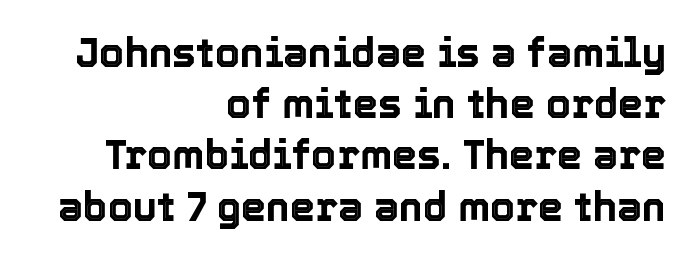
The image shows 40 px text type, upright; set right-aligned, normal line spacing (1.28x), normal letter spacing, not underlined; a medium x-height.
